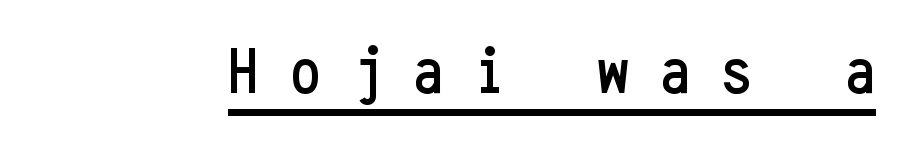
Q: Is the text italic (slanted)? A: No, it is upright.
Q: Is the typeface a serif or a sans-serif typeface? A: Sans-serif.
Q: Is the text underlined? A: Yes.
Q: Is the spacing between letters normal or unusually wide? A: Unusually wide.
Q: Width (condensed, normal, or wide)? A: Condensed.
Q: Stroke contrast? A: Low.
Q: x-height? A: Medium.
Q: Monospaced? A: Yes.
